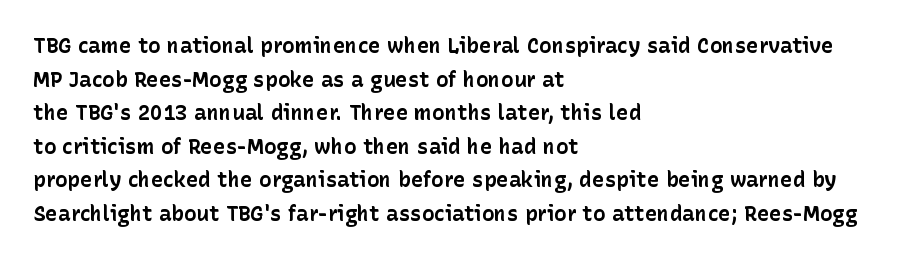
Q: Is the text bold? A: Yes.
Q: Is the text italic (slanted)? A: No, it is upright.
Q: Is the text underlined? A: No.
Q: How is the paragraph aligned? A: Left-aligned.
Q: Is the spacing between letters normal or unusually wide? A: Normal.
Q: Is the spacing between lines tight, normal or loose? A: Normal.
